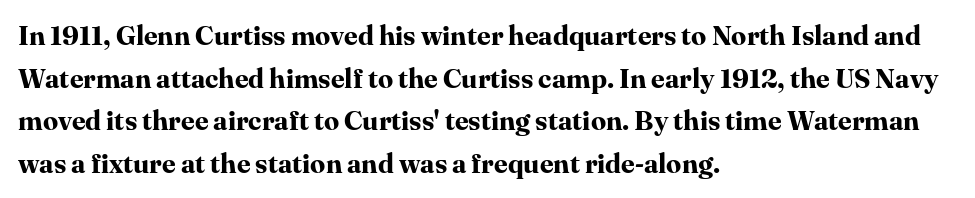
The image shows 27 px bold type, upright; set left-aligned, normal line spacing (1.58x), normal letter spacing, not underlined.
